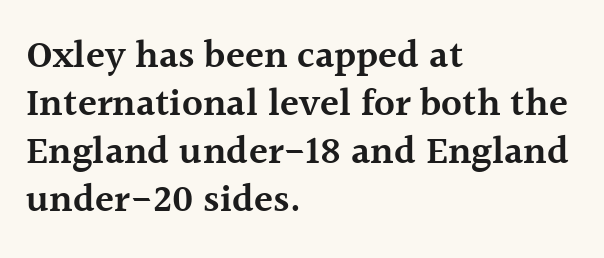
{"serif": "yes", "italic": "no", "bold": "semi", "weight": "semibold", "width": "normal", "x_height": "medium", "monospaced": "no", "underline": "no", "align": "left", "line_spacing_ratio": 1.23, "letter_spacing": "normal", "letter_spacing_em": 0.0, "glyph_px": 39}
